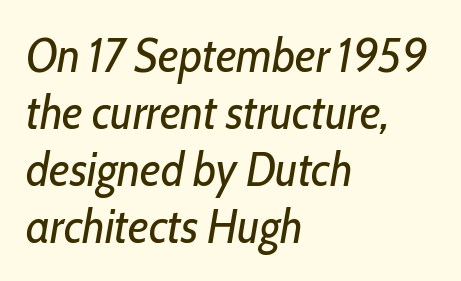
Q: Is the text bold? A: No.
Q: Is the text italic (slanted)? A: Yes, it leans right by about 10 degrees.
Q: Is the text underlined? A: No.
Q: How is the paragraph aligned? A: Left-aligned.
Q: Is the spacing between letters normal or unusually wide? A: Normal.
Q: Width (condensed, normal, or wide)? A: Condensed.
Q: Stroke contrast? A: Low.
Q: x-height? A: Medium.
Q: Monospaced? A: No.
